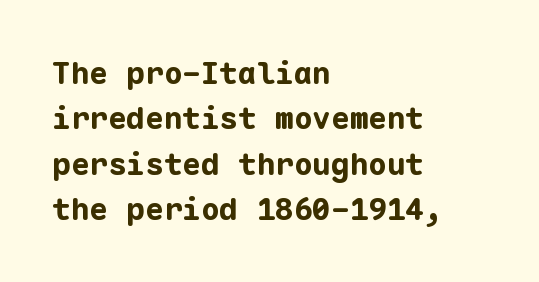
The image shows 31 px bold sans-serif type, upright, monospaced; set left-aligned, normal line spacing (1.46x), normal letter spacing, not underlined; low stroke contrast and a medium x-height.
